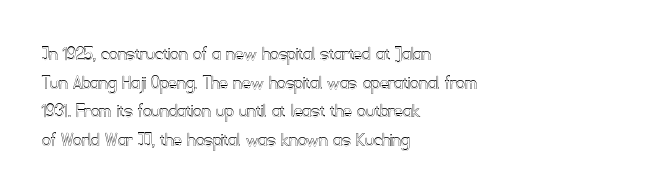
The image shows 21 px text type, upright; set left-aligned, normal line spacing (1.36x), normal letter spacing, not underlined.
